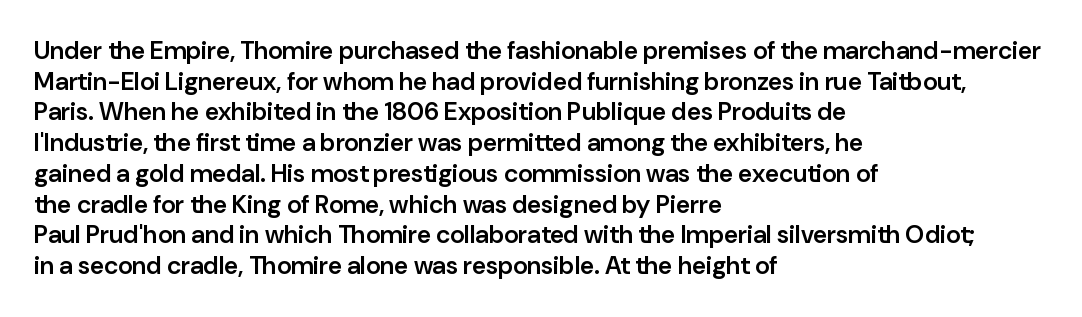
{"italic": "no", "bold": "semi", "underline": "no", "align": "left", "line_spacing_ratio": 1.23, "letter_spacing": "normal", "letter_spacing_em": 0.0, "glyph_px": 25}
